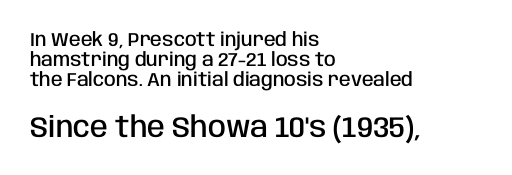
Q: Is the text bold? A: Semi-bold.
Q: Is the text italic (slanted)? A: No, it is upright.
Q: Is the typeface a serif or a sans-serif typeface? A: Sans-serif.
Q: Is the text underlined? A: No.
Q: How is the paragraph aligned? A: Left-aligned.
Q: Is the spacing between letters normal or unusually wide? A: Normal.
Q: Is the spacing between lines tight, normal or loose? A: Tight.
Q: Which block of text is set in a larger size, the first (top) or the second (bottom)? A: The second (bottom) one.
Q: Width (condensed, normal, or wide)? A: Condensed.
Q: Stroke contrast? A: Low.
Q: x-height? A: Large.
Q: Monospaced? A: No.
